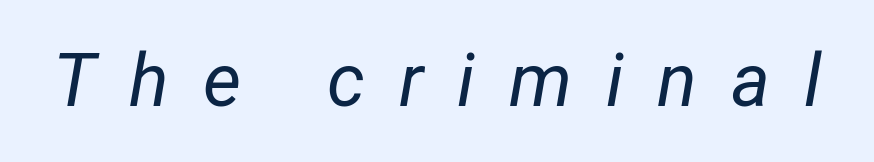
{"italic": "yes", "lean": "right", "slant_degrees": 12, "bold": "no", "weight": "regular", "width": "condensed", "stroke_contrast": "low", "x_height": "medium", "monospaced": "no", "underline": "no", "letter_spacing": "wide", "letter_spacing_em": 0.46, "glyph_px": 74}
